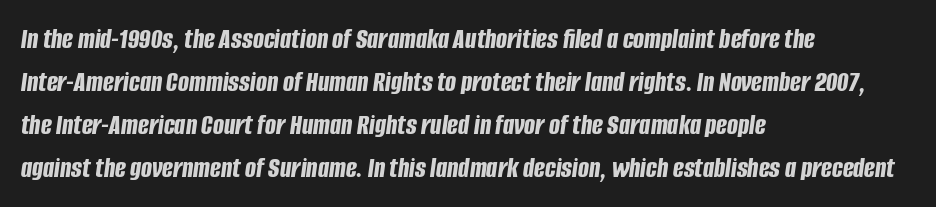
The rendering uses natural spacing where letterforms have individual widths. Descenders are the only things crossing below the line. Summary of vertical rhythm: regular, with standard interline spacing. In terms of posture, this sample is oblique.
